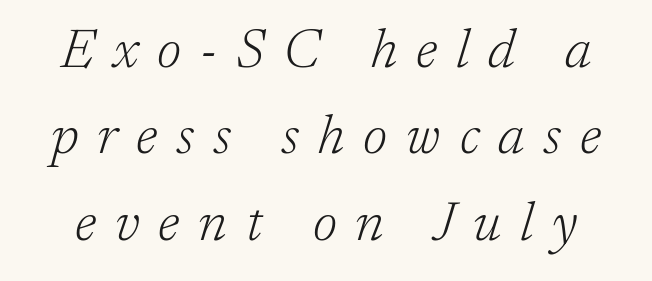
The image shows 55 px light serif type, italic (leaning right); set normal line spacing (1.57x), unusually wide letter spacing (+0.34 em), not underlined; low stroke contrast and a medium x-height.
